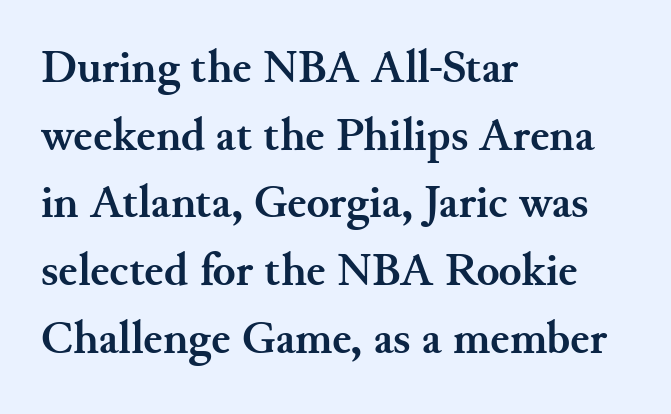
The image shows 47 px semibold serif type, upright; set left-aligned, normal line spacing (1.44x), normal letter spacing, not underlined; medium stroke contrast and a small x-height.
